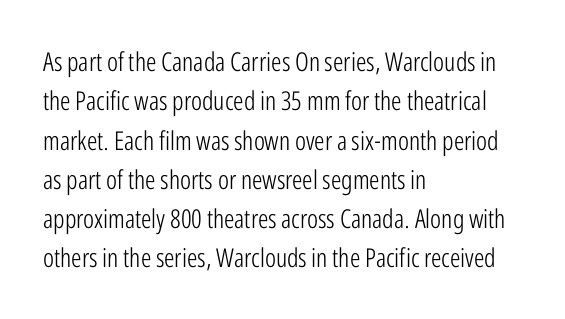
{"italic": "no", "bold": "no", "underline": "no", "align": "left", "line_spacing": "normal", "line_spacing_ratio": 1.51, "letter_spacing": "normal", "letter_spacing_em": 0.0, "glyph_px": 26}
